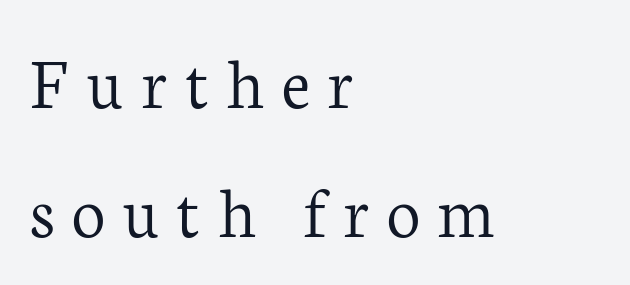
{"serif": "yes", "italic": "no", "bold": "no", "weight": "light", "width": "normal", "stroke_contrast": "low", "x_height": "medium", "monospaced": "no", "underline": "no", "align": "left", "line_spacing_ratio": 1.72, "letter_spacing": "wide", "letter_spacing_em": 0.23, "glyph_px": 75}
